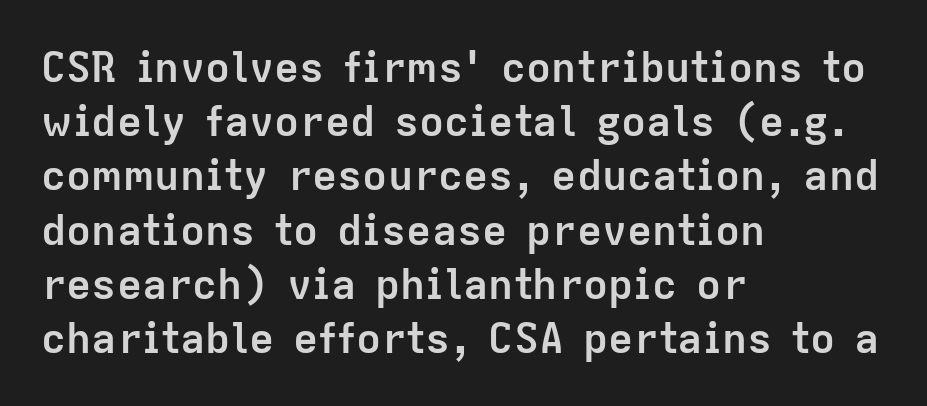
Is this a sans? Yes — the strokes have no serifs. Bold? Absolutely — the strokes are thick and heavy. The specimen reads as upright at a glance. Character widths vary here, with narrow letters taking less room than wide ones.
